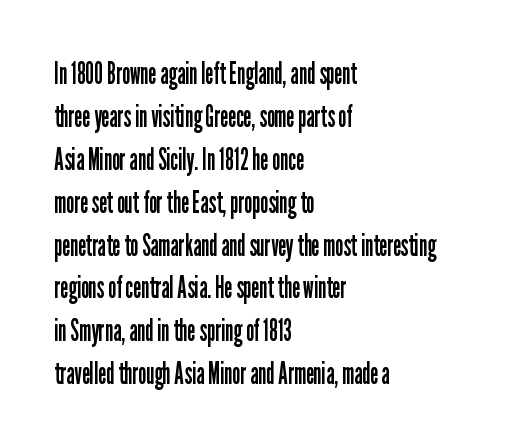
Q: Is the text bold? A: No.
Q: Is the text italic (slanted)? A: No, it is upright.
Q: Is the typeface a serif or a sans-serif typeface? A: Sans-serif.
Q: Is the text underlined? A: No.
Q: How is the paragraph aligned? A: Left-aligned.
Q: Is the spacing between letters normal or unusually wide? A: Normal.
Q: Is the spacing between lines tight, normal or loose? A: Normal.
Q: Width (condensed, normal, or wide)? A: Condensed.
Q: Stroke contrast? A: Low.
Q: x-height? A: Medium.
Q: Monospaced? A: No.
